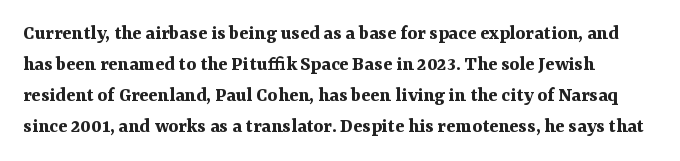
{"italic": "no", "bold": "yes", "underline": "no", "line_spacing": "normal", "line_spacing_ratio": 1.47, "letter_spacing": "normal", "letter_spacing_em": 0.0, "glyph_px": 21}
